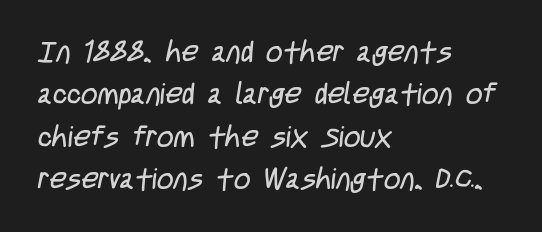
The image shows 29 px regular-weight, condensed sans-serif type; set left-aligned, normal line spacing (1.46x), normal letter spacing, not underlined; low stroke contrast and a large x-height.
